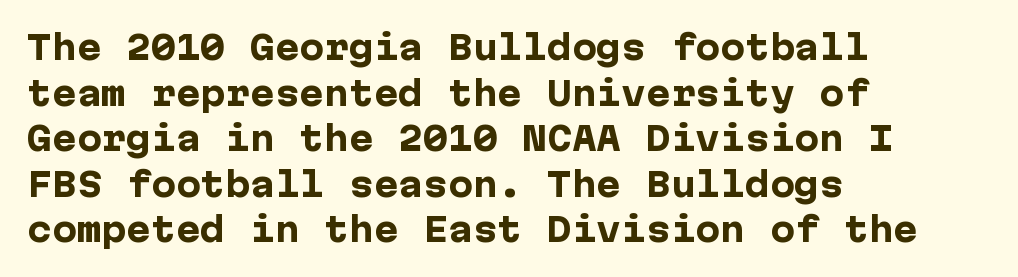
{"serif": "no", "italic": "no", "bold": "yes", "weight": "heavy", "width": "normal", "stroke_contrast": "low", "x_height": "medium", "underline": "no", "align": "left", "line_spacing": "normal", "line_spacing_ratio": 1.38, "letter_spacing": "normal", "letter_spacing_em": 0.0, "glyph_px": 33}
